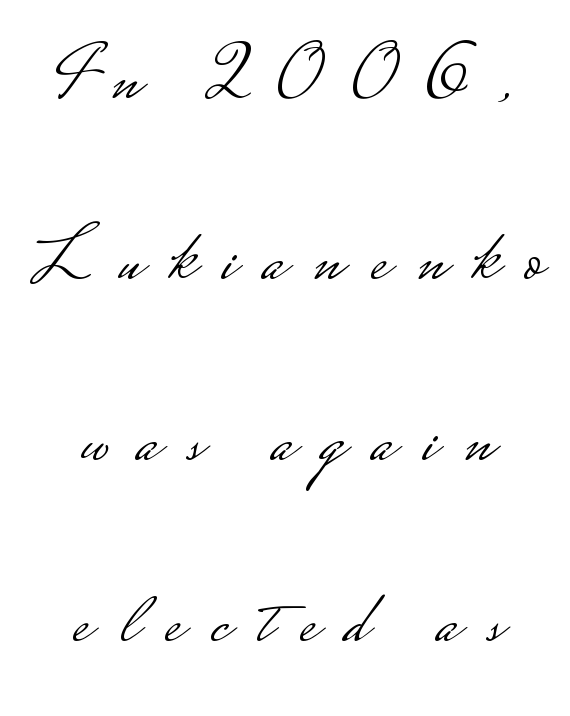
Q: Is the text bold? A: No.
Q: Is the text italic (slanted)? A: Yes.
Q: Is the typeface a serif or a sans-serif typeface? A: Sans-serif.
Q: Is the text underlined? A: No.
Q: How is the paragraph aligned? A: Centered.
Q: Is the spacing between letters normal or unusually wide? A: Unusually wide.
Q: Is the spacing between lines tight, normal or loose? A: Loose.
Q: Width (condensed, normal, or wide)? A: Wide.
Q: Stroke contrast? A: Low.
Q: Monospaced? A: No.
